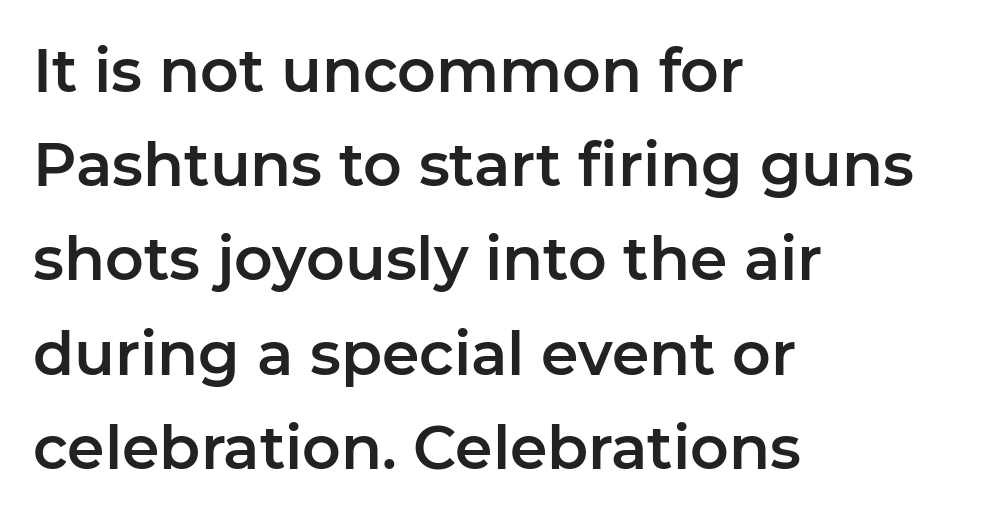
Each letter keeps its own natural width here, so spacing adapts to shape. Each row of text sits above clean, open space. The axis of the letterforms is exactly vertical. Tracking value appears to be zero — textbook default spacing.
